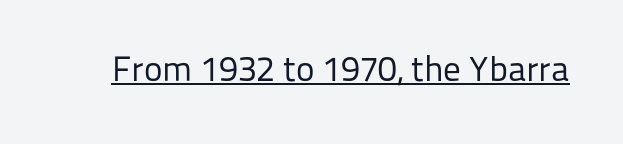
{"serif": "no", "italic": "no", "bold": "no", "weight": "regular", "width": "normal", "stroke_contrast": "low", "x_height": "medium", "monospaced": "no", "underline": "yes", "letter_spacing": "normal", "letter_spacing_em": 0.0, "glyph_px": 35}
